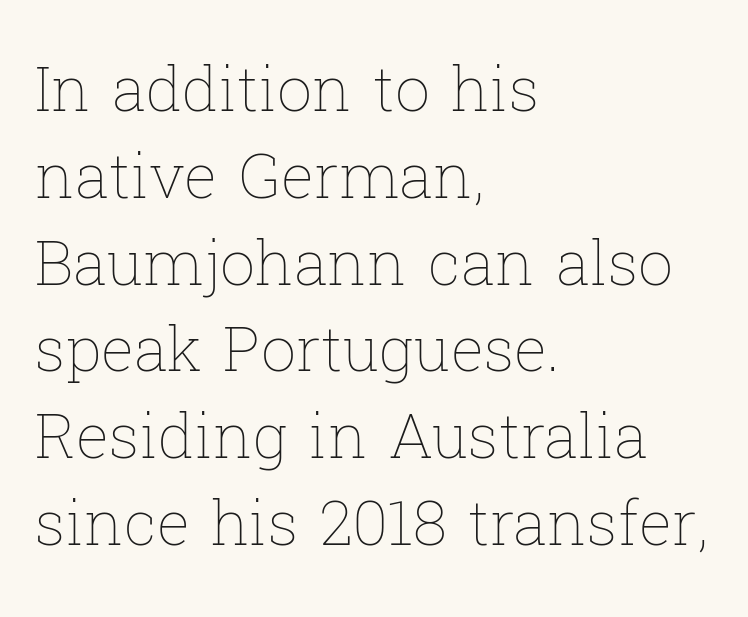
{"italic": "no", "bold": "no", "weight": "thin", "width": "normal", "stroke_contrast": "low", "x_height": "medium", "monospaced": "no", "underline": "no", "align": "left", "line_spacing": "normal", "line_spacing_ratio": 1.4, "letter_spacing": "normal", "letter_spacing_em": 0.0, "glyph_px": 62}
